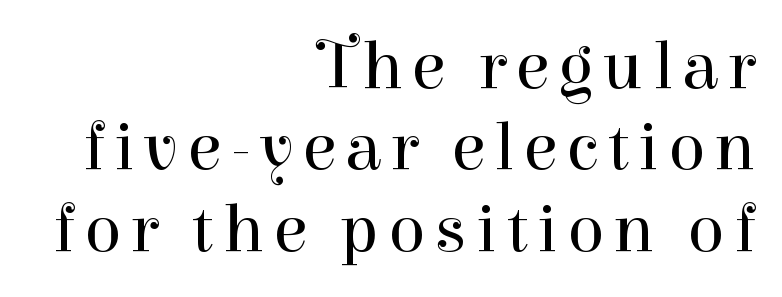
Q: Is the text bold? A: No.
Q: Is the text italic (slanted)? A: No, it is upright.
Q: Is the typeface a serif or a sans-serif typeface? A: Serif.
Q: Is the text underlined? A: No.
Q: How is the paragraph aligned? A: Right-aligned.
Q: Width (condensed, normal, or wide)? A: Normal.
Q: Stroke contrast? A: High.
Q: x-height? A: Medium.
Q: Monospaced? A: No.
